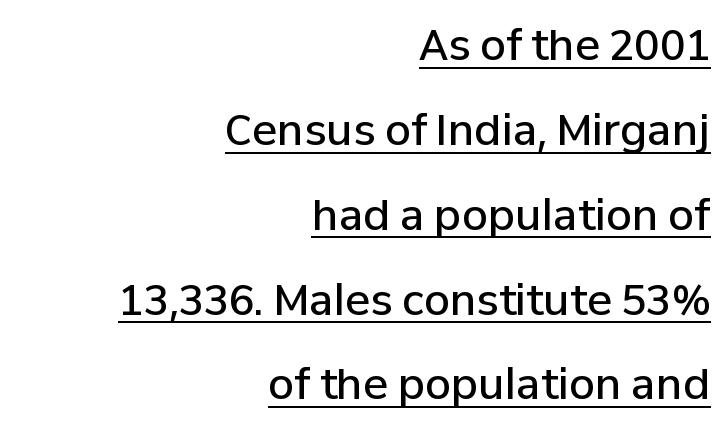
The image shows 42 px semibold sans-serif type, upright; set right-aligned, loose line spacing (2.02x), normal letter spacing, underlined; low stroke contrast and a medium x-height.
